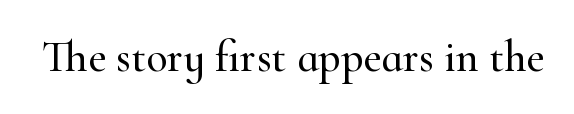
The image shows 44 px serif type, upright; set normal letter spacing, not underlined; high stroke contrast and a small x-height.
